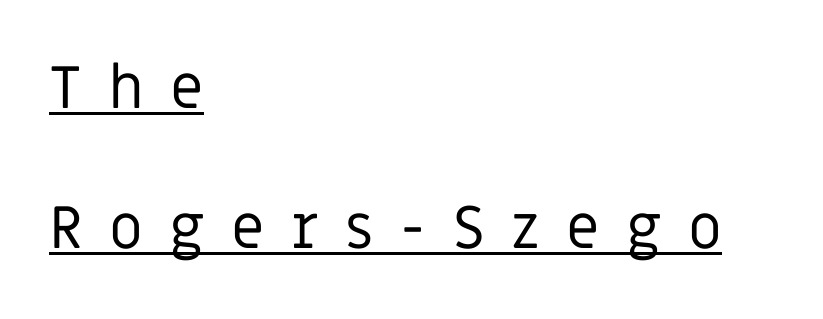
{"serif": "no", "italic": "no", "bold": "no", "weight": "regular", "width": "normal", "stroke_contrast": "low", "x_height": "large", "monospaced": "no", "underline": "yes", "align": "left", "line_spacing": "loose", "line_spacing_ratio": 2.34, "letter_spacing": "wide", "letter_spacing_em": 0.44, "glyph_px": 60}
